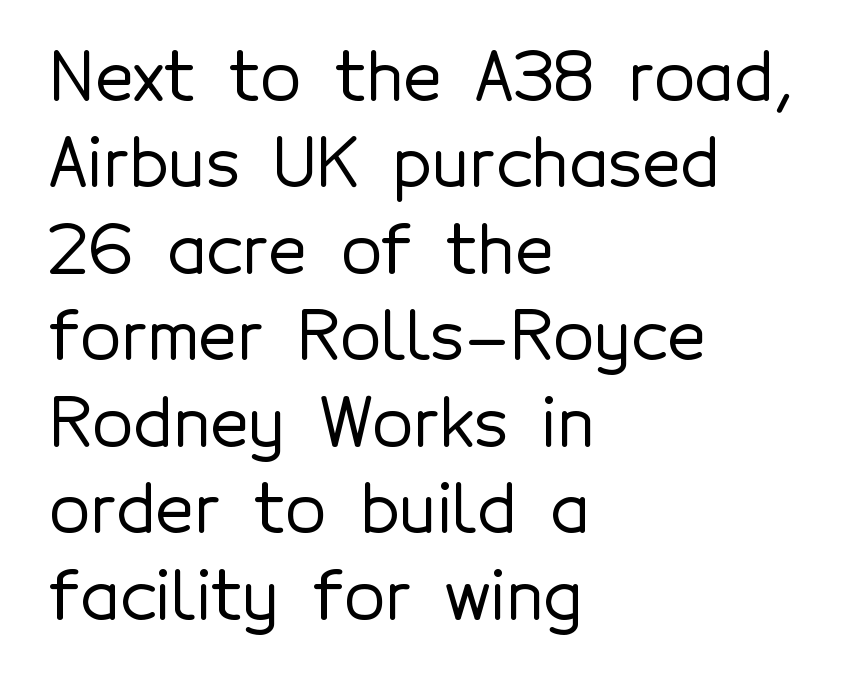
Q: Is the text italic (slanted)? A: No, it is upright.
Q: Is the typeface a serif or a sans-serif typeface? A: Sans-serif.
Q: Is the text underlined? A: No.
Q: How is the paragraph aligned? A: Left-aligned.
Q: Is the spacing between letters normal or unusually wide? A: Normal.
Q: Is the spacing between lines tight, normal or loose? A: Normal.
Q: Width (condensed, normal, or wide)? A: Normal.
Q: x-height? A: Medium.
Q: Monospaced? A: No.
